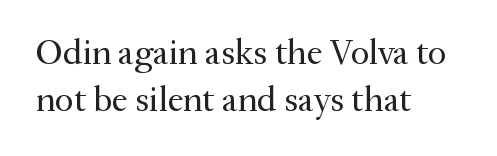
{"serif": "yes", "italic": "no", "bold": "no", "weight": "regular", "width": "normal", "stroke_contrast": "medium", "x_height": "small", "monospaced": "no", "underline": "no", "align": "left", "line_spacing": "normal", "line_spacing_ratio": 1.3, "letter_spacing": "normal", "letter_spacing_em": 0.0, "glyph_px": 36}
